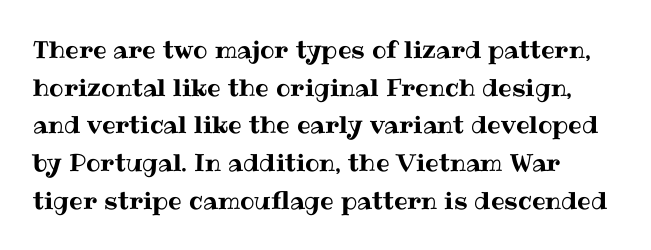
Q: Is the text italic (slanted)? A: No, it is upright.
Q: Is the text underlined? A: No.
Q: Is the spacing between letters normal or unusually wide? A: Normal.
Q: Is the spacing between lines tight, normal or loose? A: Normal.
